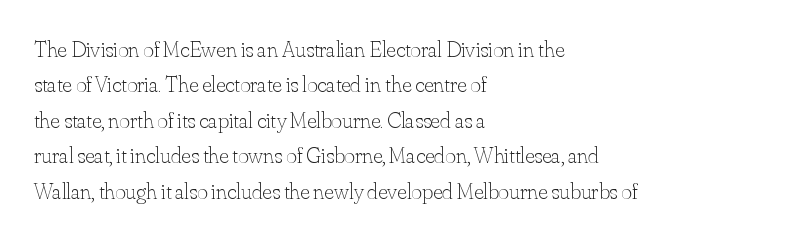
Q: Is the text bold? A: No.
Q: Is the text italic (slanted)? A: No, it is upright.
Q: Is the text underlined? A: No.
Q: How is the paragraph aligned? A: Left-aligned.
Q: Is the spacing between letters normal or unusually wide? A: Normal.
Q: Is the spacing between lines tight, normal or loose? A: Normal.
